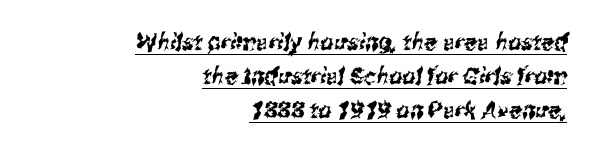
The image shows 23 px text type; set right-aligned, normal line spacing (1.48x), normal letter spacing, underlined.
